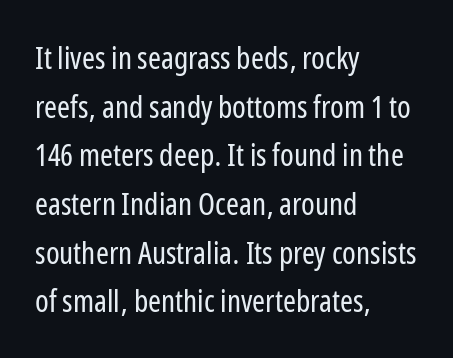
{"serif": "no", "italic": "no", "bold": "no", "weight": "regular", "width": "condensed", "stroke_contrast": "low", "x_height": "medium", "monospaced": "no", "underline": "no", "align": "left", "line_spacing": "normal", "line_spacing_ratio": 1.57, "letter_spacing": "normal", "letter_spacing_em": 0.0, "glyph_px": 31}
